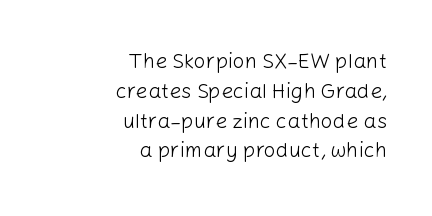
Q: Is the text bold? A: No.
Q: Is the text italic (slanted)? A: No, it is upright.
Q: Is the text underlined? A: No.
Q: How is the paragraph aligned? A: Right-aligned.
Q: Is the spacing between letters normal or unusually wide? A: Normal.
Q: Is the spacing between lines tight, normal or loose? A: Normal.
